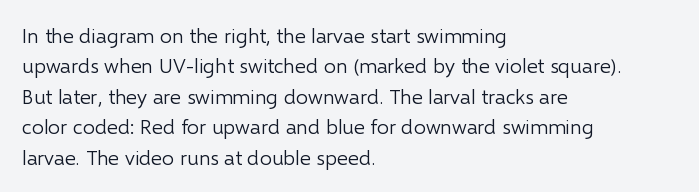
{"italic": "no", "bold": "no", "underline": "no", "align": "left", "line_spacing": "normal", "line_spacing_ratio": 1.45, "letter_spacing": "normal", "letter_spacing_em": 0.0, "glyph_px": 21}
